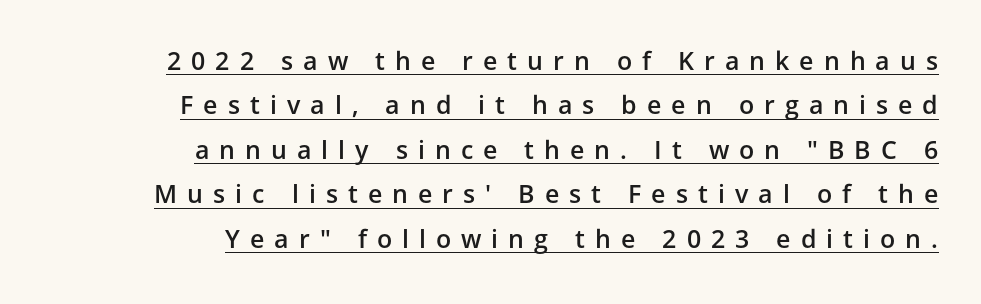
Q: Is the text bold? A: Semi-bold.
Q: Is the text italic (slanted)? A: No, it is upright.
Q: Is the text underlined? A: Yes.
Q: How is the paragraph aligned? A: Right-aligned.
Q: Is the spacing between letters normal or unusually wide? A: Unusually wide.
